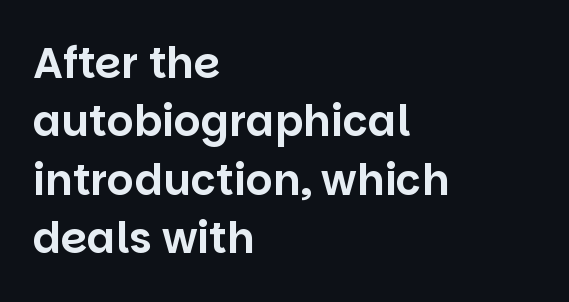
The image shows 42 px sans-serif type, upright; set left-aligned, normal line spacing (1.39x), normal letter spacing, not underlined; low stroke contrast and a large x-height.
